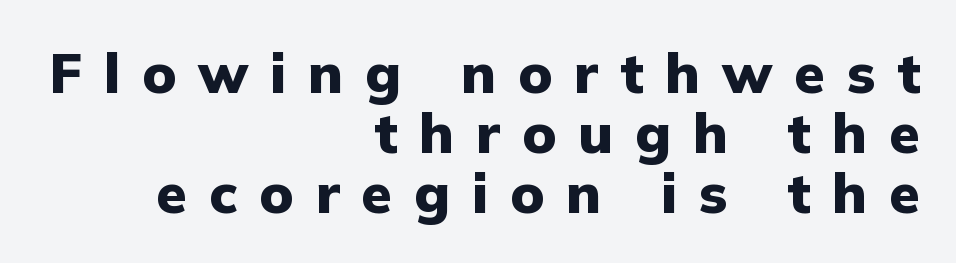
Stroke thickness is high; the sample reads as a true bold. The rendering uses natural spacing where letterforms have individual widths. The strip under each line holds only bare page. The text block is weighted toward the right margin, trailing off unevenly leftward. Ordinary non-slanted type is in use.
